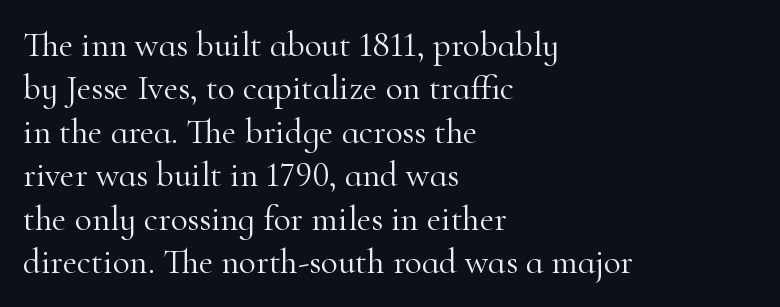
Horizontally, the lines are justified to the leading edge only. The area under the type is left untouched. Style check: upright. Observe the ordinary spacing: letters are neighbours, not strangers. Spacing verdict: proportional, widths tailored to each character.
